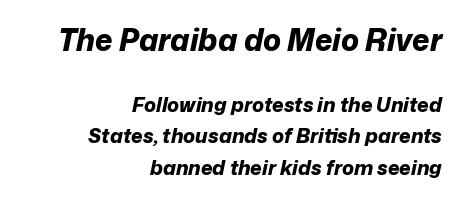
Q: Is the text bold? A: Yes.
Q: Is the text italic (slanted)? A: Yes, it leans right by about 12 degrees.
Q: Is the text underlined? A: No.
Q: How is the paragraph aligned? A: Right-aligned.
Q: Is the spacing between letters normal or unusually wide? A: Normal.
Q: Is the spacing between lines tight, normal or loose? A: Normal.
Q: Which block of text is set in a larger size, the first (top) or the second (bottom)? A: The first (top) one.
Q: Width (condensed, normal, or wide)? A: Normal.
Q: Stroke contrast? A: Low.
Q: x-height? A: Medium.
Q: Monospaced? A: No.
